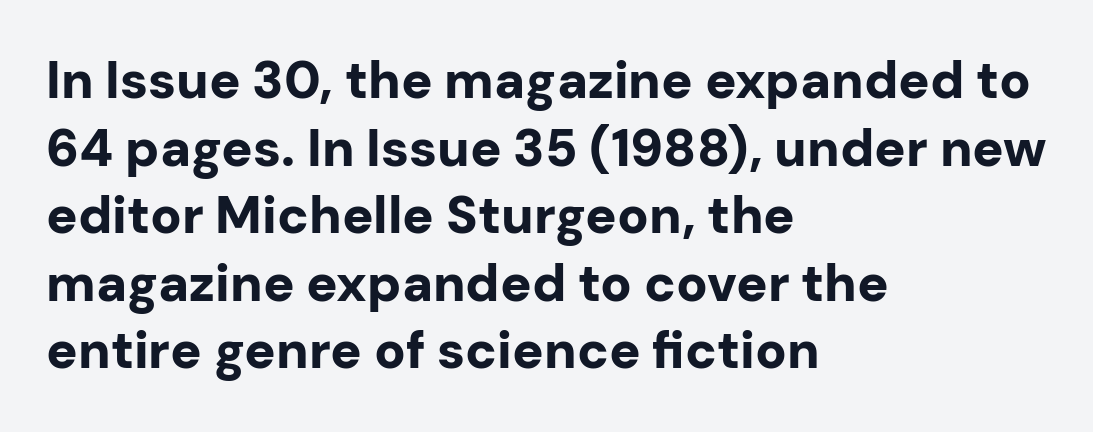
The font's upright variant was chosen for this text. This sample uses plain, unmodified letter spacing. These lines carry a lot of weight — the face is fully bold. A typesetter would label this face a sans.
